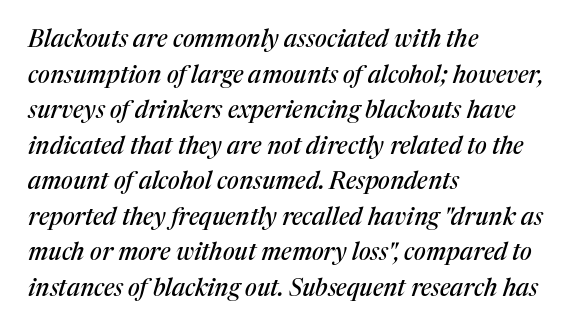
The image shows 24 px text type, italic (leaning right); set left-aligned, normal line spacing (1.48x), normal letter spacing, not underlined.
